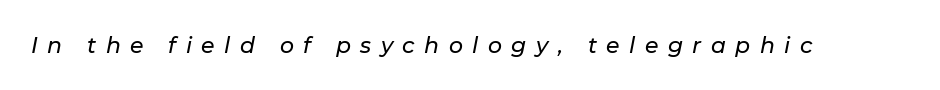
The image shows 22 px text type, italic (leaning right); set unusually wide letter spacing (+0.43 em), not underlined.
